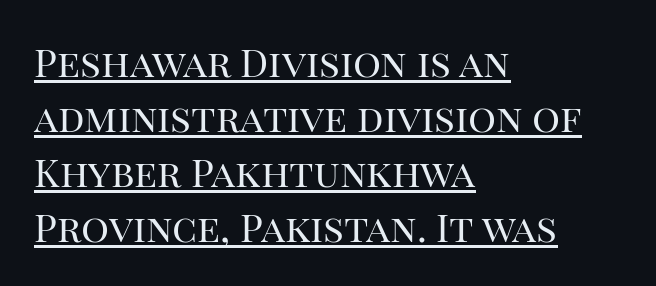
{"serif": "yes", "italic": "no", "bold": "no", "weight": "regular", "width": "normal", "stroke_contrast": "high", "x_height": "large", "monospaced": "no", "underline": "yes", "align": "left", "line_spacing": "normal", "line_spacing_ratio": 1.41, "letter_spacing": "normal", "letter_spacing_em": 0.0, "glyph_px": 39}
